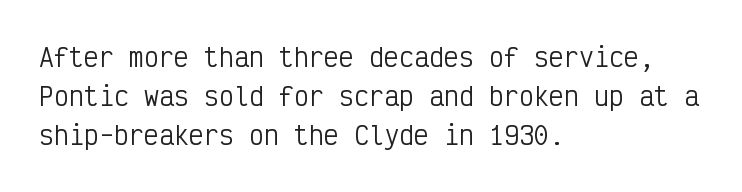
{"italic": "no", "bold": "no", "underline": "no", "align": "left", "line_spacing": "normal", "line_spacing_ratio": 1.57, "letter_spacing": "normal", "letter_spacing_em": 0.0, "glyph_px": 25}
